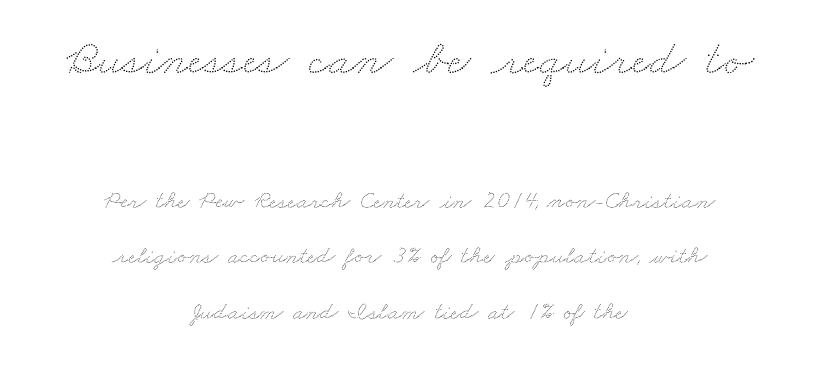
{"width": "wide", "stroke_contrast": "low", "x_height": "small", "monospaced": "no", "underline": "no", "align": "center", "line_spacing": "loose", "line_spacing_ratio": 2.22, "letter_spacing": "normal", "letter_spacing_em": 0.0, "larger_block": "first", "size_ratio": 2.0, "glyph_px": 50}
